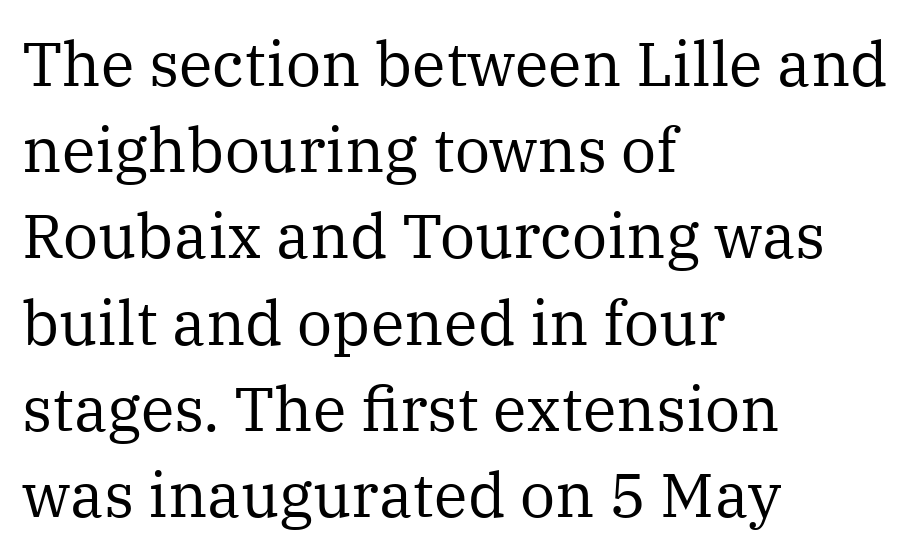
{"serif": "yes", "italic": "no", "bold": "no", "weight": "regular", "width": "normal", "stroke_contrast": "medium", "x_height": "medium", "monospaced": "no", "underline": "no", "align": "left", "line_spacing": "normal", "line_spacing_ratio": 1.39, "letter_spacing": "normal", "letter_spacing_em": 0.0, "glyph_px": 62}
